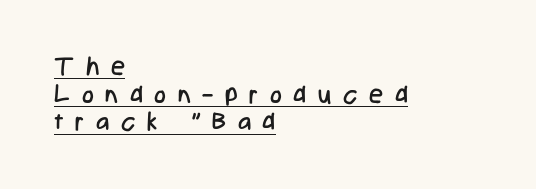
Underline: present. Heft: none added — not bold. Quick note: interline space is minimal. This is the regular roman posture of the typeface. You could only call the tracking loose — the letters float apart. The passage is arranged the way most books set body copy — flush left.
